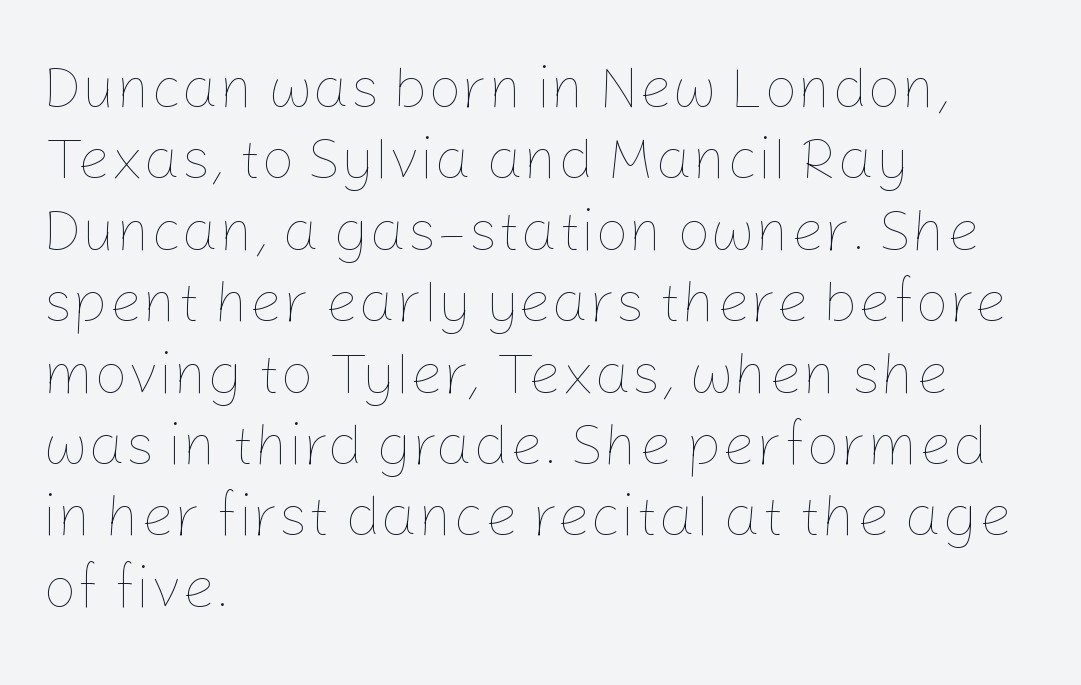
Q: Is the text bold? A: No.
Q: Is the text italic (slanted)? A: No, it is upright.
Q: Is the text underlined? A: No.
Q: How is the paragraph aligned? A: Left-aligned.
Q: Is the spacing between letters normal or unusually wide? A: Normal.
Q: Width (condensed, normal, or wide)? A: Normal.
Q: Stroke contrast? A: Low.
Q: x-height? A: Medium.
Q: Monospaced? A: No.
